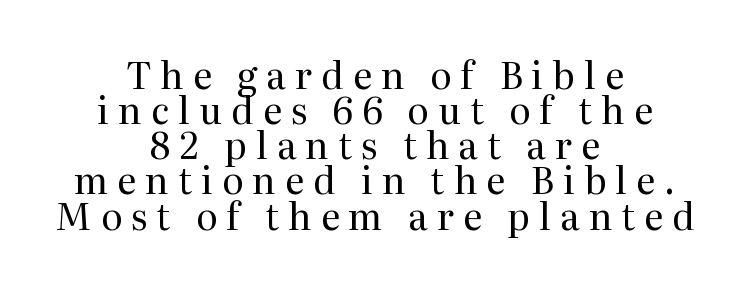
{"serif": "yes", "italic": "no", "bold": "no", "weight": "regular", "width": "normal", "stroke_contrast": "medium", "x_height": "medium", "monospaced": "no", "underline": "no", "align": "center", "line_spacing": "tight", "line_spacing_ratio": 0.95, "letter_spacing": "wide", "letter_spacing_em": 0.24, "glyph_px": 37}
